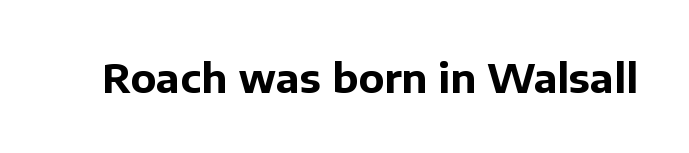
The image shows 40 px bold sans-serif type, upright; set normal letter spacing, not underlined; low stroke contrast and a medium x-height.
